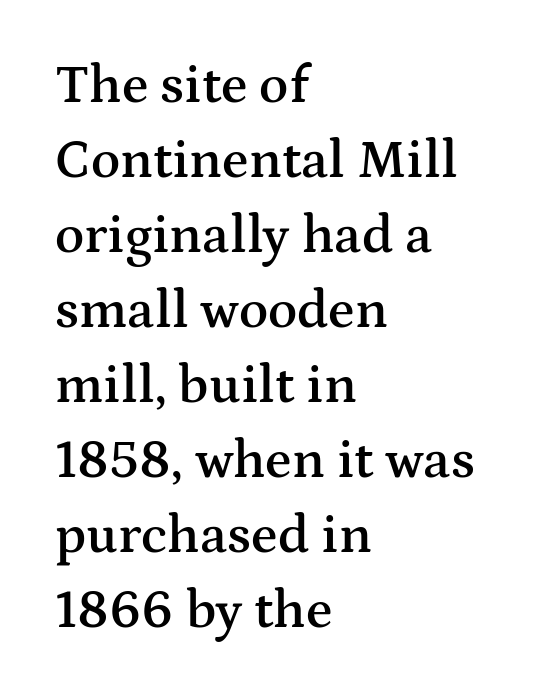
Emphasis by weight is partial: semibold. The rows are spaced the way most documents space them. Tracking here is standard; glyphs follow each other at the usual distance. Varying glyph widths throughout — classic text-font behaviour. Any mark beneath the type? The region is blank.
